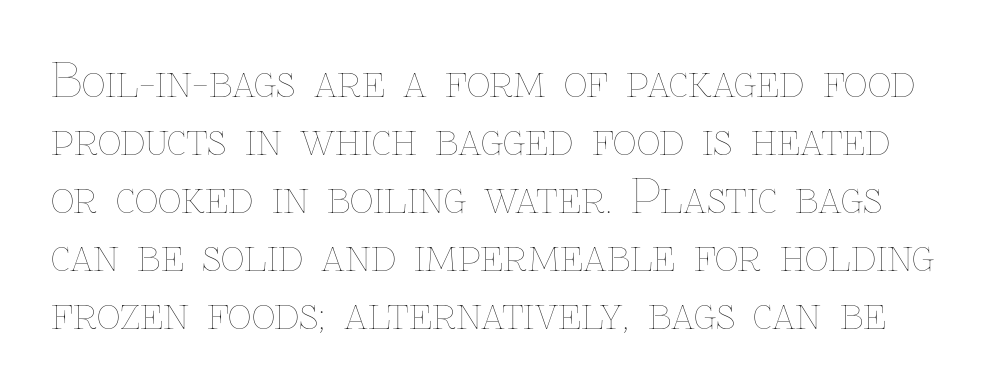
Q: Is the text bold? A: No.
Q: Is the text italic (slanted)? A: No, it is upright.
Q: Is the text underlined? A: No.
Q: Is the spacing between letters normal or unusually wide? A: Normal.
Q: Is the spacing between lines tight, normal or loose? A: Normal.
Q: Width (condensed, normal, or wide)? A: Normal.
Q: Stroke contrast? A: Low.
Q: x-height? A: Medium.
Q: Monospaced? A: No.
